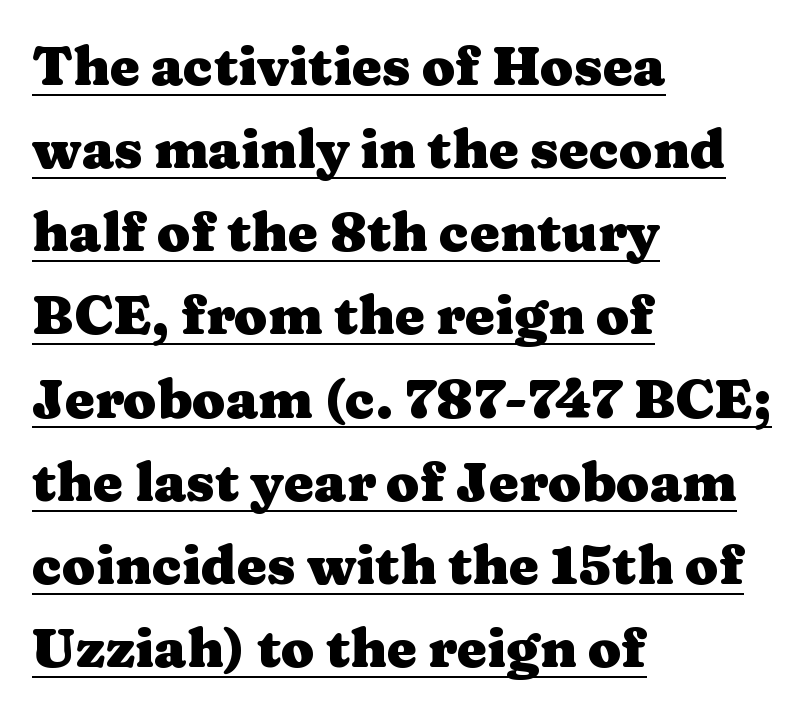
{"serif": "yes", "italic": "no", "bold": "yes", "weight": "heavy", "width": "wide", "stroke_contrast": "medium", "x_height": "medium", "monospaced": "no", "underline": "yes", "align": "left", "line_spacing": "normal", "line_spacing_ratio": 1.54, "letter_spacing": "normal", "letter_spacing_em": 0.0, "glyph_px": 54}
